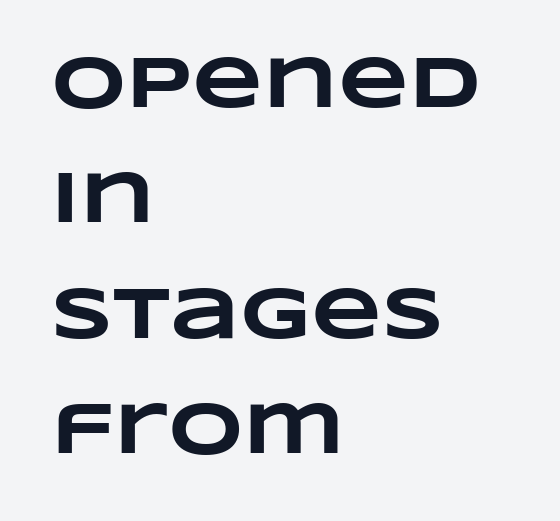
Q: Is the text bold? A: Yes.
Q: Is the text underlined? A: No.
Q: How is the paragraph aligned? A: Left-aligned.
Q: Is the spacing between letters normal or unusually wide? A: Normal.
Q: Is the spacing between lines tight, normal or loose? A: Normal.
Q: Width (condensed, normal, or wide)? A: Wide.
Q: Stroke contrast? A: Low.
Q: x-height? A: Large.
Q: Monospaced? A: No.
